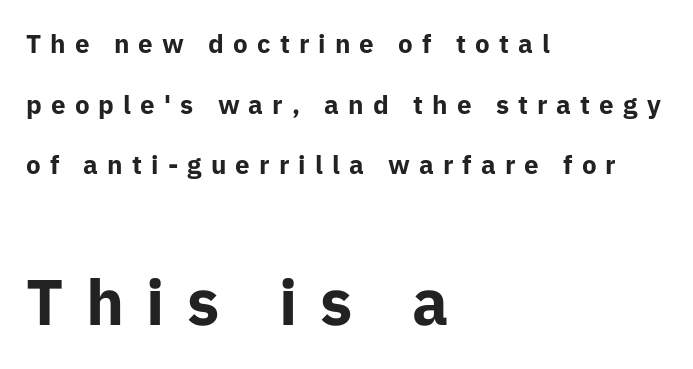
Q: Is the text bold? A: Yes.
Q: Is the text italic (slanted)? A: No, it is upright.
Q: Is the typeface a serif or a sans-serif typeface? A: Sans-serif.
Q: Is the text underlined? A: No.
Q: How is the paragraph aligned? A: Left-aligned.
Q: Is the spacing between letters normal or unusually wide? A: Unusually wide.
Q: Is the spacing between lines tight, normal or loose? A: Loose.
Q: Which block of text is set in a larger size, the first (top) or the second (bottom)? A: The second (bottom) one.
Q: Width (condensed, normal, or wide)? A: Normal.
Q: Stroke contrast? A: Low.
Q: x-height? A: Medium.
Q: Monospaced? A: No.
